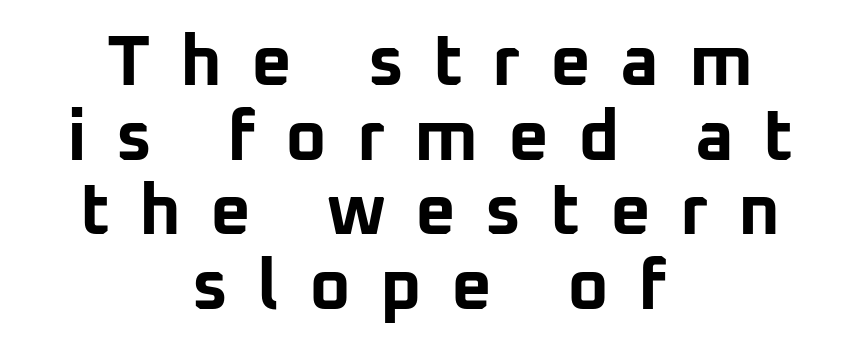
The image shows 71 px bold sans-serif type, upright; set centered, tight line spacing (1.05x), unusually wide letter spacing (+0.41 em), not underlined; low stroke contrast and a medium x-height.
